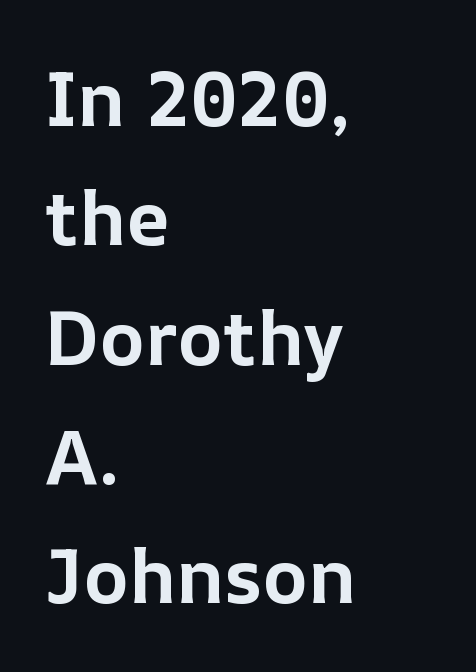
{"italic": "no", "bold": "yes", "weight": "bold", "width": "normal", "stroke_contrast": "low", "x_height": "medium", "monospaced": "no", "underline": "no", "align": "left", "line_spacing": "normal", "line_spacing_ratio": 1.57, "letter_spacing": "normal", "letter_spacing_em": 0.0, "glyph_px": 76}
